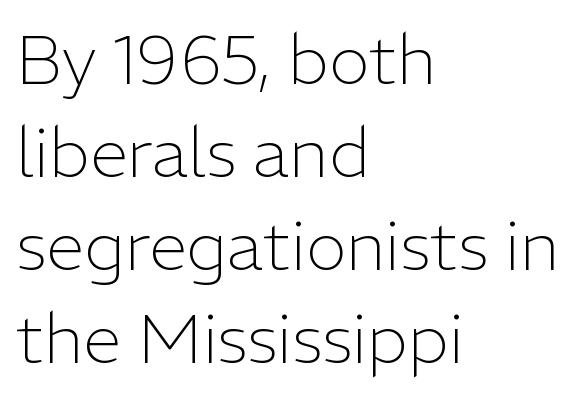
Q: Is the text bold? A: No.
Q: Is the text italic (slanted)? A: No, it is upright.
Q: Is the typeface a serif or a sans-serif typeface? A: Sans-serif.
Q: Is the text underlined? A: No.
Q: How is the paragraph aligned? A: Left-aligned.
Q: Is the spacing between letters normal or unusually wide? A: Normal.
Q: Is the spacing between lines tight, normal or loose? A: Normal.
Q: Width (condensed, normal, or wide)? A: Normal.
Q: Stroke contrast? A: Low.
Q: x-height? A: Medium.
Q: Monospaced? A: No.
